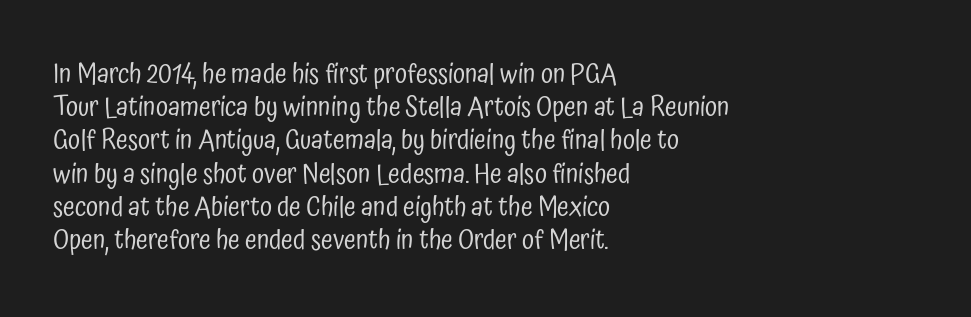
The image shows 27 px text type, upright; set left-aligned, line spacing 1.23x, normal letter spacing, not underlined.
